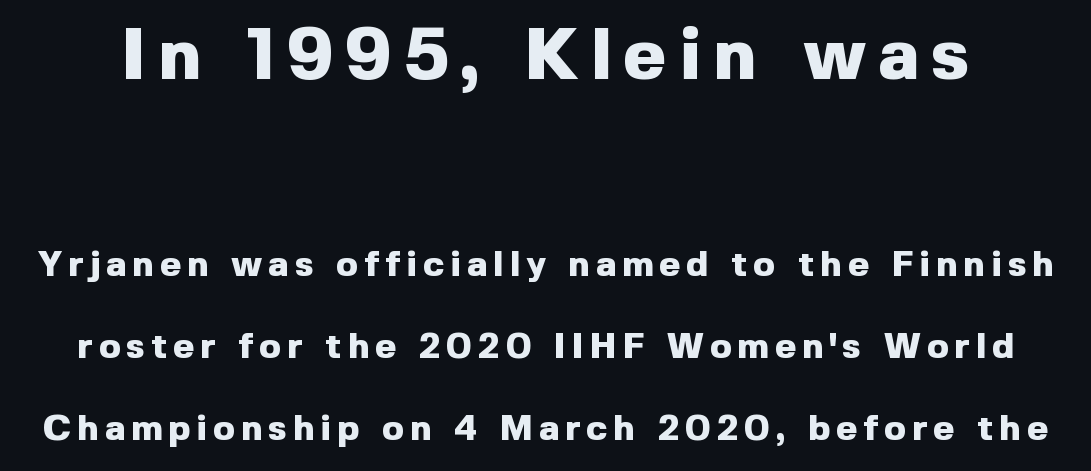
{"serif": "no", "italic": "no", "bold": "yes", "weight": "heavy", "width": "normal", "x_height": "medium", "monospaced": "no", "underline": "no", "line_spacing": "loose", "line_spacing_ratio": 2.28, "larger_block": "first", "size_ratio": 2.03, "glyph_px": 73}
